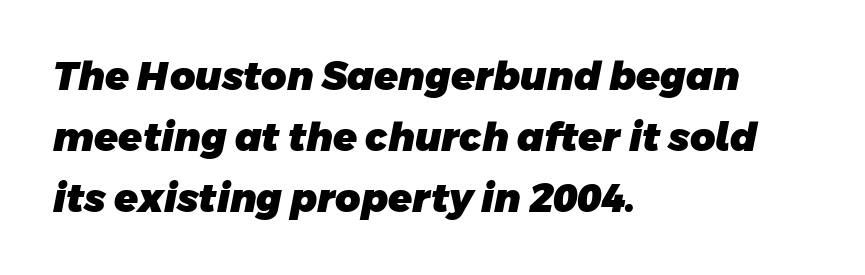
Nope, no serifs anywhere on these letters. Heavy-handed strokes throughout: this text is bold. Is there much room between lines? A standard amount, neither cramped nor airy. Does extra space separate the letters? No, they use regular spacing. Check under the words: just untouched page. Where is the straight margin? On the left.
